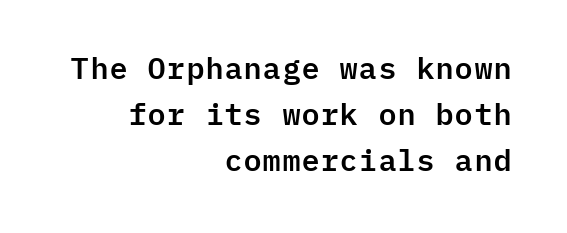
The image shows 30 px sans-serif type, upright, monospaced; set right-aligned, normal line spacing (1.53x), normal letter spacing, not underlined; low stroke contrast and a medium x-height.
